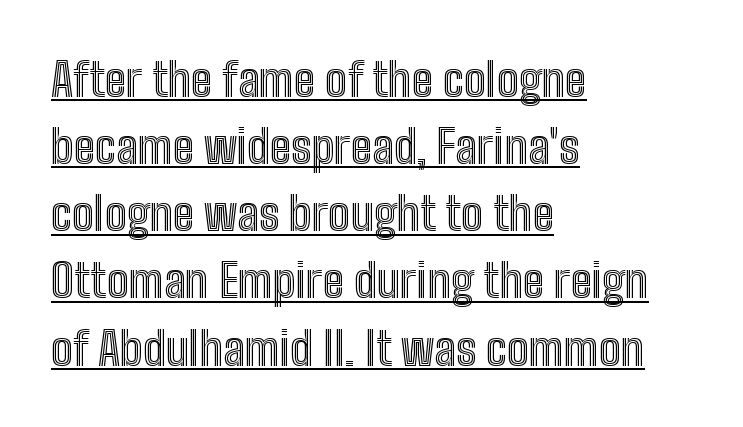
Horizontally, the lines are justified to the leading edge only. The letters advance in unequal steps, a hallmark of proportional type. The letters stand straight up with perfectly vertical stems. Interline gaps are of average width in this sample. The specimen includes a rule beneath the text block's lines.
